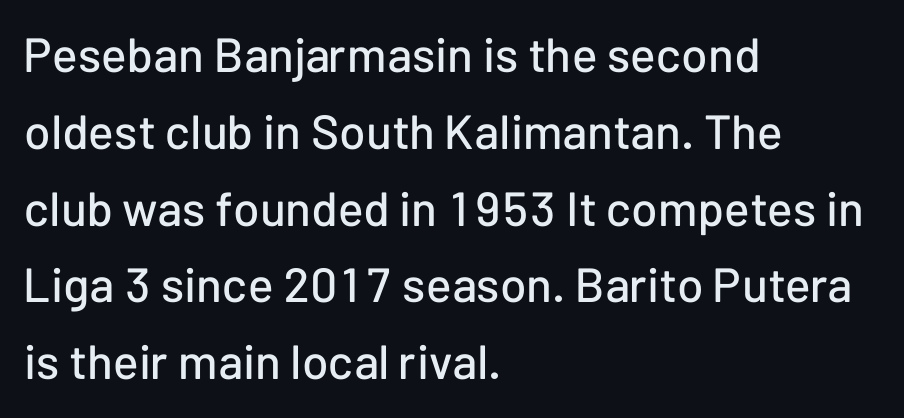
{"serif": "no", "italic": "no", "width": "normal", "stroke_contrast": "low", "x_height": "medium", "monospaced": "no", "underline": "no", "align": "left", "line_spacing": "normal", "line_spacing_ratio": 1.6, "letter_spacing": "normal", "letter_spacing_em": 0.0, "glyph_px": 48}
